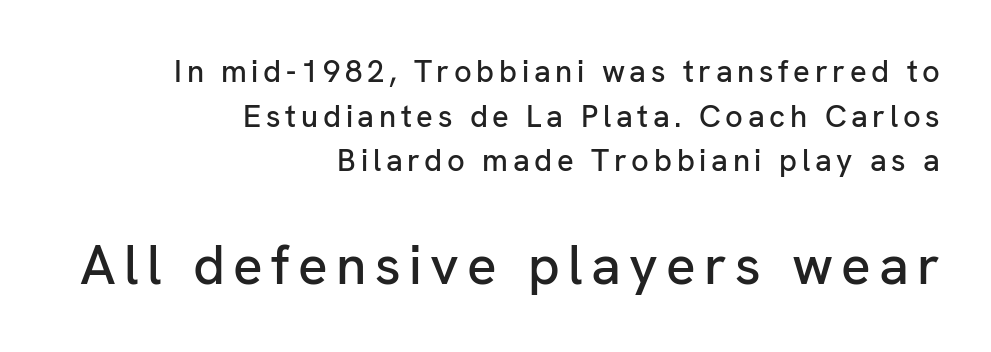
The image shows 55 px sans-serif type, upright; set right-aligned, normal line spacing (1.44x), not underlined; the second (bottom) block is 1.77x larger; low stroke contrast and a medium x-height.
